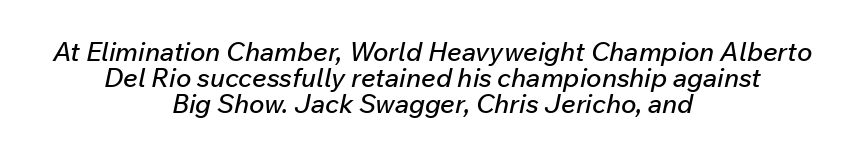
The paragraph has two soft edges and a firm central axis. The glyphs look as if they've been sheared to an angle. Each word holds together tightly as a unit, with standard inter-letter gaps. Clear beneath every line of the passage.
